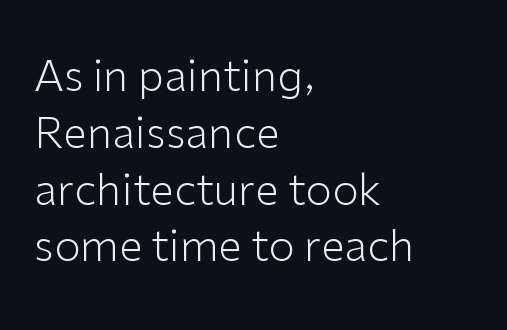
{"serif": "no", "italic": "no", "bold": "no", "weight": "light", "width": "normal", "stroke_contrast": "low", "x_height": "medium", "monospaced": "no", "underline": "no", "align": "left", "line_spacing": "normal", "line_spacing_ratio": 1.32, "letter_spacing": "normal", "letter_spacing_em": 0.0, "glyph_px": 43}
